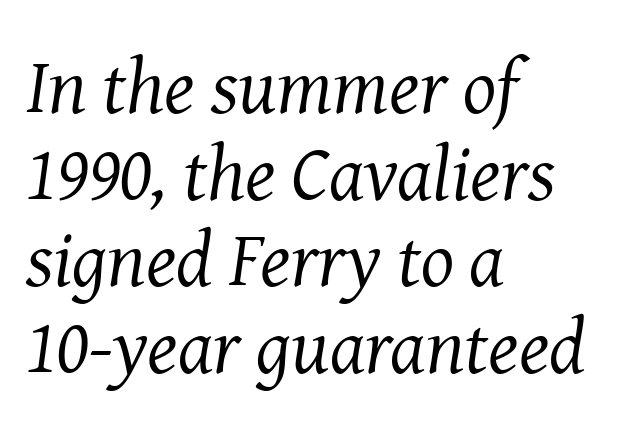
The image shows 78 px regular-weight serif type, italic (leaning right); set left-aligned, tight line spacing (1.11x), normal letter spacing, not underlined; medium stroke contrast and a medium x-height.
